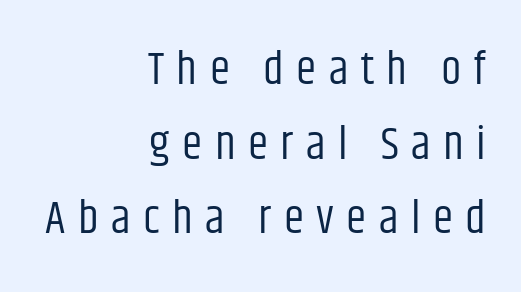
Vertical stems look standard width or narrower in stroke. The zone under the glyphs is completely vacant. Notice how descenders clear the ascenders below comfortably — that's standard leading. Spacing between characters has been opened up far beyond the box default.
